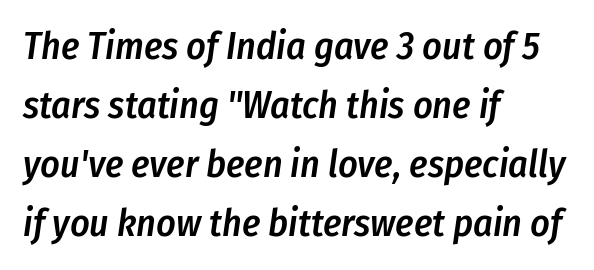
The image shows 38 px semibold, condensed type, italic (leaning right); set left-aligned, normal line spacing (1.55x), normal letter spacing, not underlined; low stroke contrast and a medium x-height.
